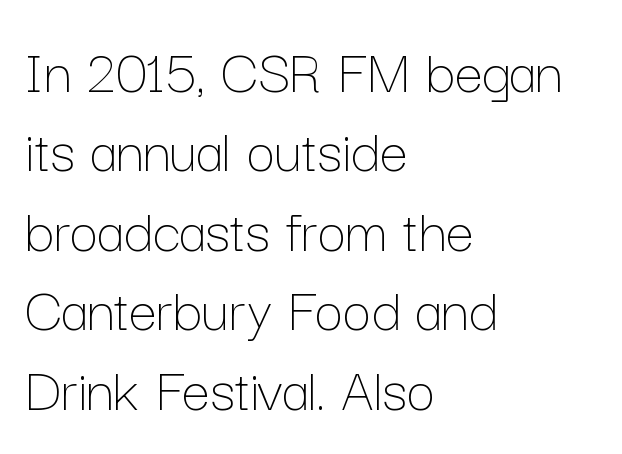
{"italic": "no", "bold": "no", "weight": "thin", "width": "normal", "stroke_contrast": "low", "x_height": "medium", "monospaced": "no", "underline": "no", "align": "left", "line_spacing": "normal", "line_spacing_ratio": 1.26, "letter_spacing": "normal", "letter_spacing_em": 0.0, "glyph_px": 63}
